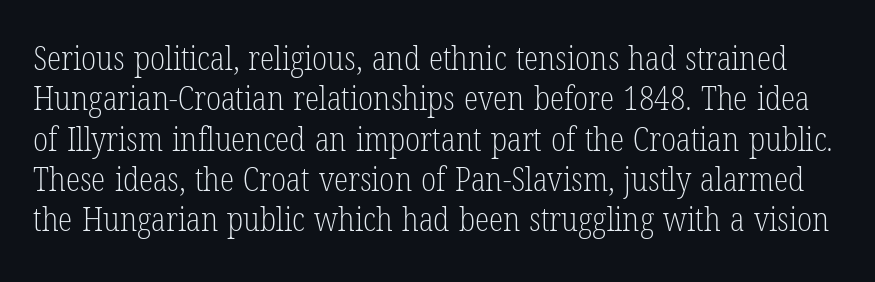
Each letter's strokes conclude with small projecting serifs. These lines are rendered in a variable-pitch font. Quick note: underline off. The type sits square on the baseline with zero lean.
